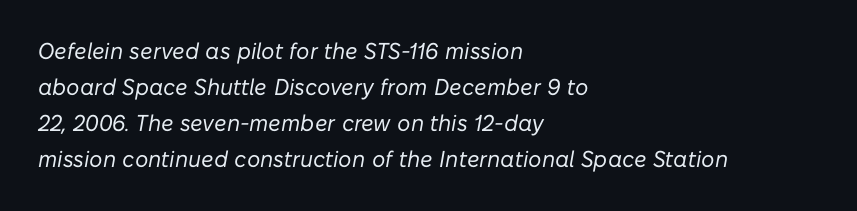
How are the letters spaced? Ordinarily, with no added tracking. Short and long lines alike share a common starting point at left. Underlining? Definitely not there. Stroke mass is kept to a normal reading level or below. Honestly, the row spacing looks completely unremarkable. Would a proofreader flag this as italicized? Yes.
